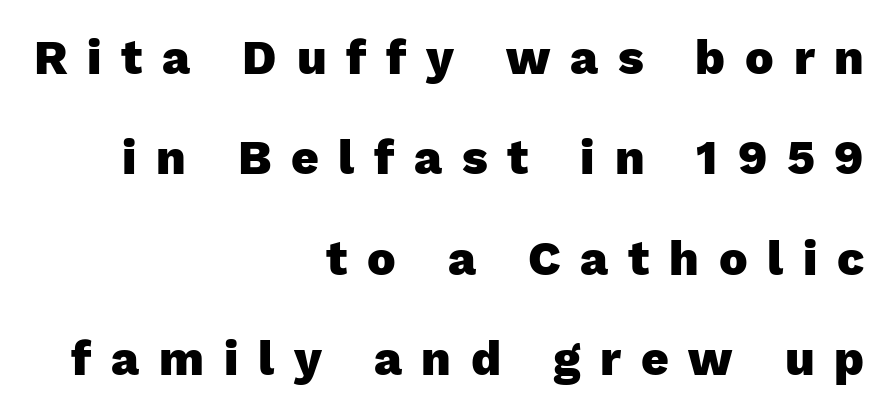
Q: Is the text bold? A: Yes.
Q: Is the text italic (slanted)? A: No, it is upright.
Q: Is the typeface a serif or a sans-serif typeface? A: Sans-serif.
Q: Is the text underlined? A: No.
Q: How is the paragraph aligned? A: Right-aligned.
Q: Is the spacing between letters normal or unusually wide? A: Unusually wide.
Q: Is the spacing between lines tight, normal or loose? A: Loose.
Q: Width (condensed, normal, or wide)? A: Normal.
Q: Stroke contrast? A: Low.
Q: x-height? A: Medium.
Q: Monospaced? A: No.
